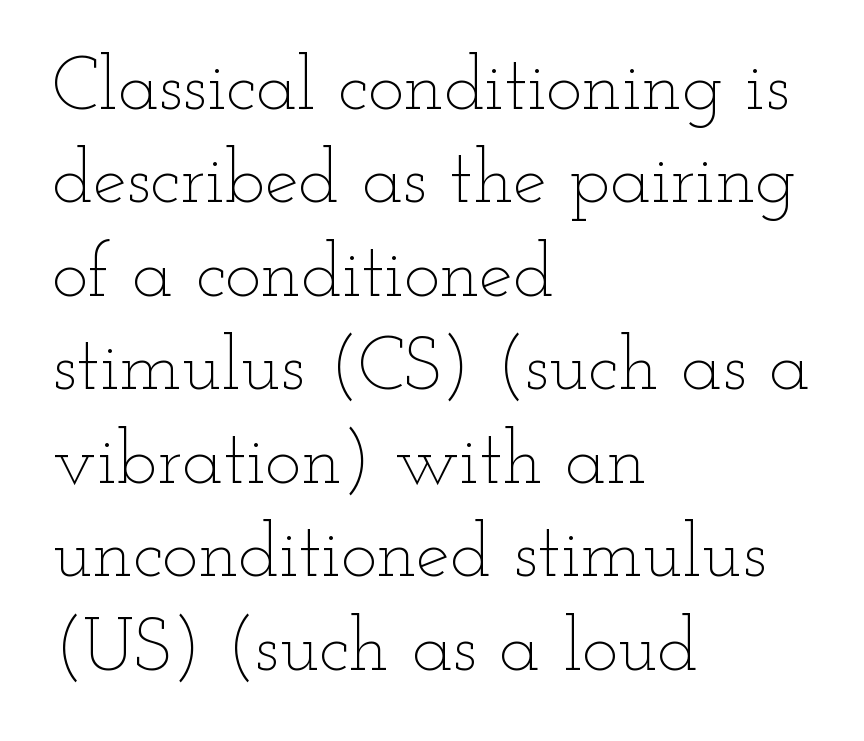
Unlike italic type, these characters show no tilt at all. Think standard paragraph weight, or any step lighter than that. This sample has the flowing, uneven cadence of proportional lettering. No extra tracking has been applied to these lines.
